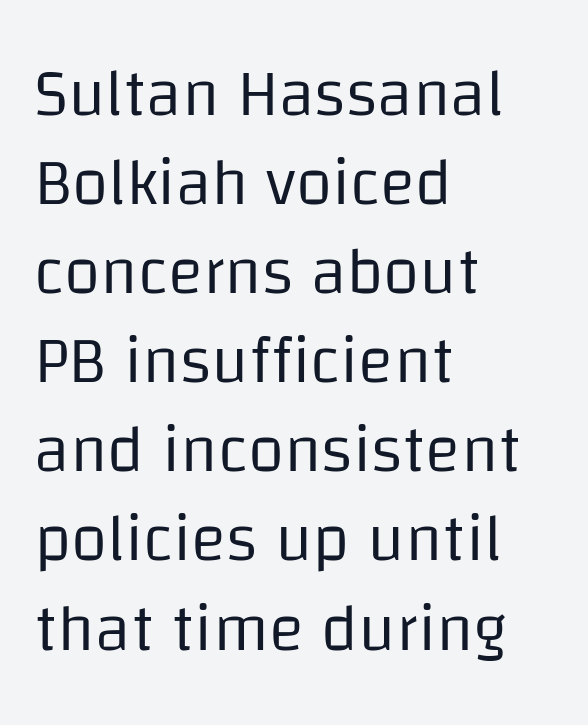
{"serif": "no", "italic": "no", "bold": "no", "weight": "regular", "width": "normal", "stroke_contrast": "low", "x_height": "large", "monospaced": "no", "underline": "no", "align": "left", "line_spacing": "normal", "line_spacing_ratio": 1.35, "letter_spacing": "normal", "letter_spacing_em": 0.0, "glyph_px": 66}
